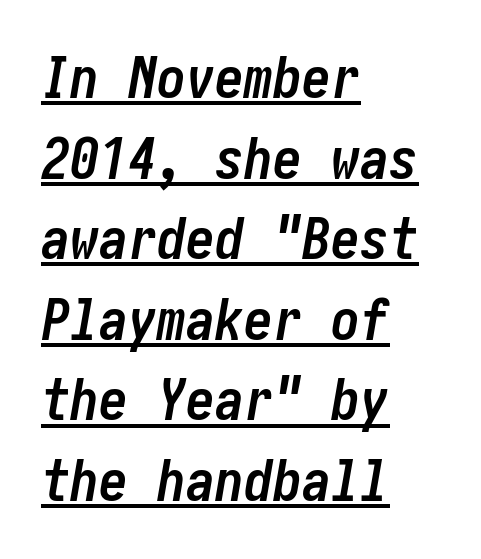
The image shows 58 px semibold, condensed type, italic (leaning right); set left-aligned, normal line spacing (1.39x), normal letter spacing, underlined; low stroke contrast and a medium x-height.
